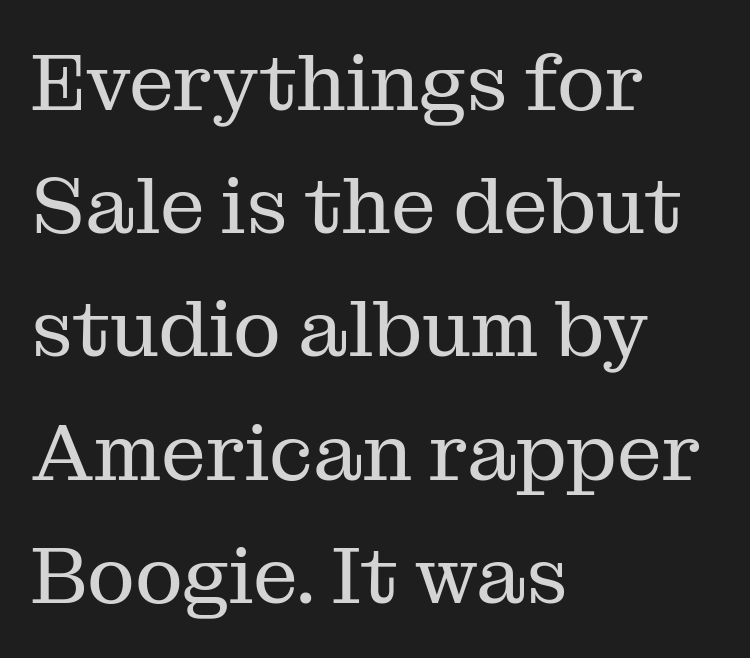
The image shows 80 px regular-weight serif type, upright; set left-aligned, normal line spacing (1.54x), normal letter spacing, not underlined; medium stroke contrast and a medium x-height.
